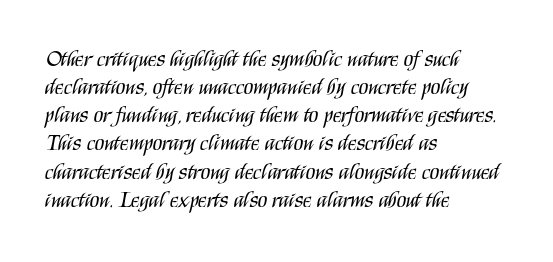
Normally led — the rows are evenly, conventionally spaced. Underlining? Definitely not there. The passage is arranged the way most books set body copy — flush left. Default kerning and tracking; the words read as compact shapes.
